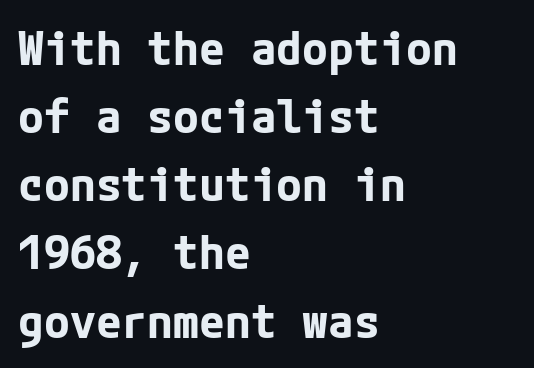
Glyph-to-glyph distance matches everyday printed text. Caption: multi-line text, flush left, ragged right. The typesetting leans heavy: a genuine bold. The foot of each line stays bare and open. This sample uses an upright cut, with every glyph sitting square on the baseline.
